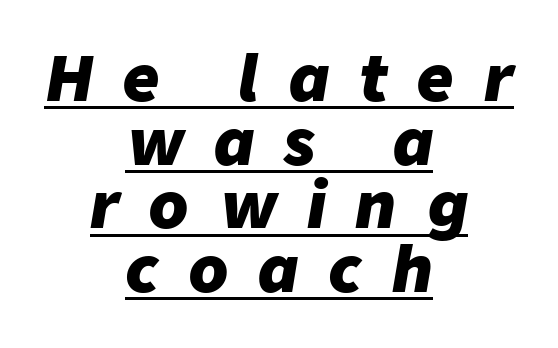
Q: Is the text bold? A: Yes.
Q: Is the text italic (slanted)? A: Yes, it leans right by about 9 degrees.
Q: Is the text underlined? A: Yes.
Q: How is the paragraph aligned? A: Centered.
Q: Is the spacing between letters normal or unusually wide? A: Unusually wide.
Q: Is the spacing between lines tight, normal or loose? A: Tight.
Q: Width (condensed, normal, or wide)? A: Normal.
Q: Stroke contrast? A: Low.
Q: x-height? A: Medium.
Q: Monospaced? A: No.
